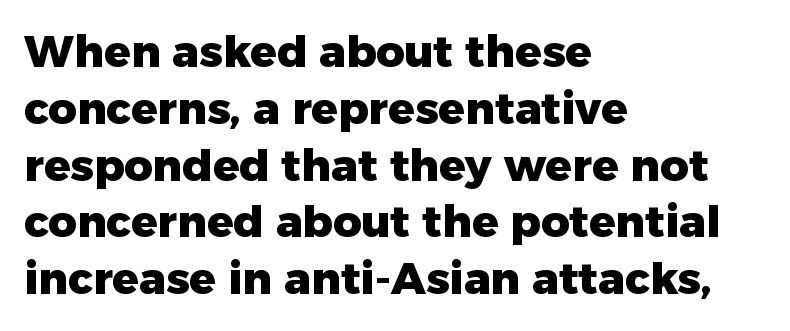
{"serif": "no", "italic": "no", "bold": "yes", "weight": "heavy", "width": "normal", "stroke_contrast": "low", "x_height": "medium", "monospaced": "no", "underline": "no", "align": "left", "line_spacing": "normal", "line_spacing_ratio": 1.29, "letter_spacing": "normal", "letter_spacing_em": 0.0, "glyph_px": 44}
